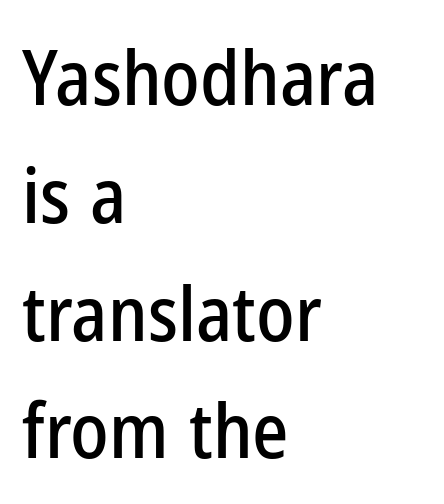
If you measured baseline to baseline, you'd find a middling distance. This sample uses a sans-serif face. Casual observation: everything's shoved over to the left. In terms of letterspacing, this is plain default setting.
